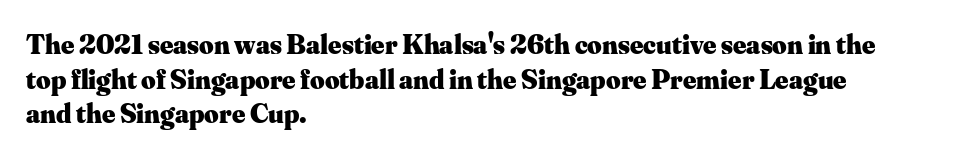
{"serif": "yes", "italic": "no", "bold": "yes", "weight": "heavy", "width": "normal", "stroke_contrast": "medium", "x_height": "small", "monospaced": "no", "underline": "no", "align": "left", "line_spacing_ratio": 1.24, "letter_spacing": "normal", "letter_spacing_em": 0.0, "glyph_px": 28}
